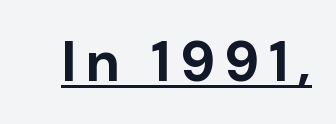
{"serif": "no", "italic": "no", "bold": "yes", "weight": "bold", "width": "normal", "stroke_contrast": "low", "x_height": "medium", "monospaced": "no", "underline": "yes", "glyph_px": 56}
